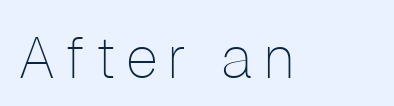
Q: Is the text bold? A: No.
Q: Is the text italic (slanted)? A: No, it is upright.
Q: Is the typeface a serif or a sans-serif typeface? A: Sans-serif.
Q: Is the text underlined? A: No.
Q: Width (condensed, normal, or wide)? A: Normal.
Q: Stroke contrast? A: Low.
Q: x-height? A: Medium.
Q: Monospaced? A: No.
